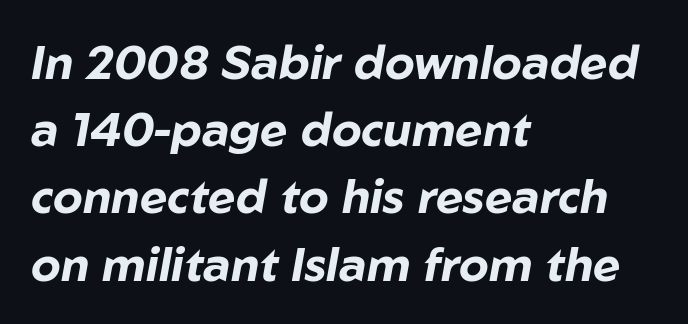
{"italic": "yes", "lean": "right", "slant_degrees": 10, "bold": "yes", "weight": "bold", "width": "normal", "stroke_contrast": "low", "x_height": "medium", "monospaced": "no", "underline": "no", "align": "left", "line_spacing": "normal", "line_spacing_ratio": 1.43, "letter_spacing": "normal", "letter_spacing_em": 0.0, "glyph_px": 47}
